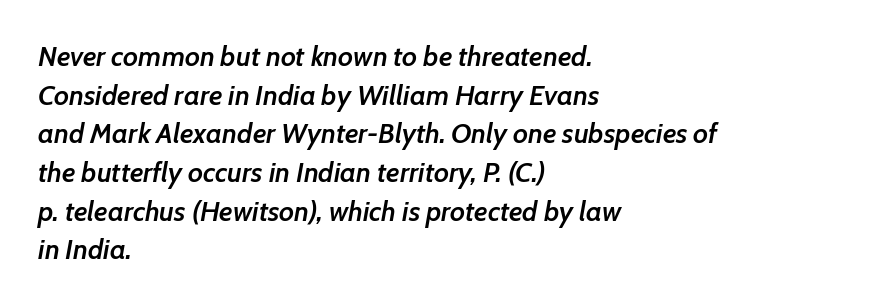
Q: Is the text bold? A: Semi-bold.
Q: Is the text italic (slanted)? A: Yes, it leans right by about 7 degrees.
Q: Is the text underlined? A: No.
Q: How is the paragraph aligned? A: Left-aligned.
Q: Is the spacing between letters normal or unusually wide? A: Normal.
Q: Is the spacing between lines tight, normal or loose? A: Normal.
Q: Width (condensed, normal, or wide)? A: Normal.
Q: Stroke contrast? A: Low.
Q: x-height? A: Medium.
Q: Monospaced? A: No.
